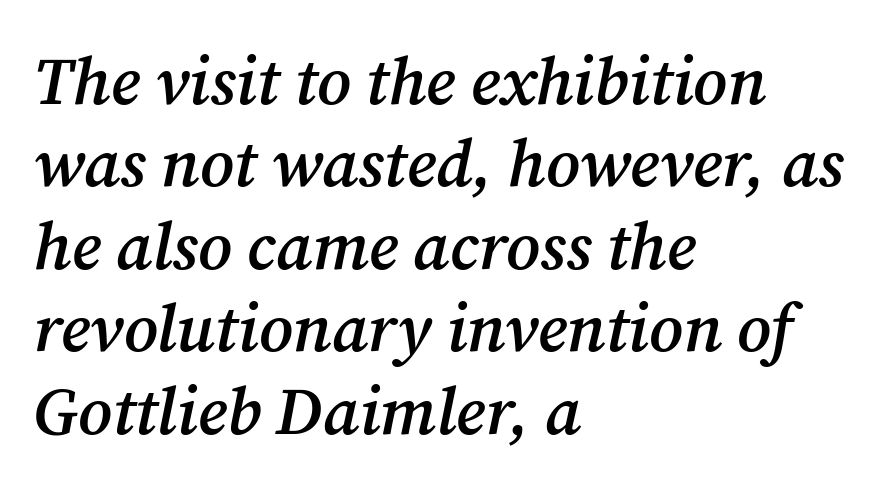
The lines in this sample share a left origin and differ only in where they stop. Its strokes are somewhat broadened, the hallmark of semibold type. Proportional: the letters do not fall into vertical columns. Anything drawn beneath the words? Only blank space.
